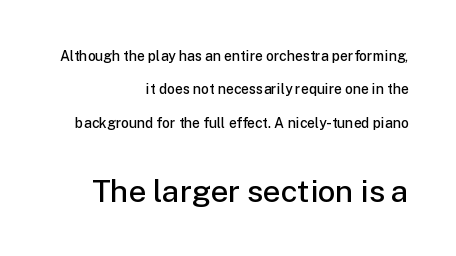
Q: Is the text bold? A: Semi-bold.
Q: Is the text italic (slanted)? A: No, it is upright.
Q: Is the typeface a serif or a sans-serif typeface? A: Sans-serif.
Q: Is the text underlined? A: No.
Q: How is the paragraph aligned? A: Right-aligned.
Q: Is the spacing between letters normal or unusually wide? A: Normal.
Q: Is the spacing between lines tight, normal or loose? A: Loose.
Q: Which block of text is set in a larger size, the first (top) or the second (bottom)? A: The second (bottom) one.
Q: Width (condensed, normal, or wide)? A: Normal.
Q: Stroke contrast? A: Low.
Q: x-height? A: Medium.
Q: Monospaced? A: No.
